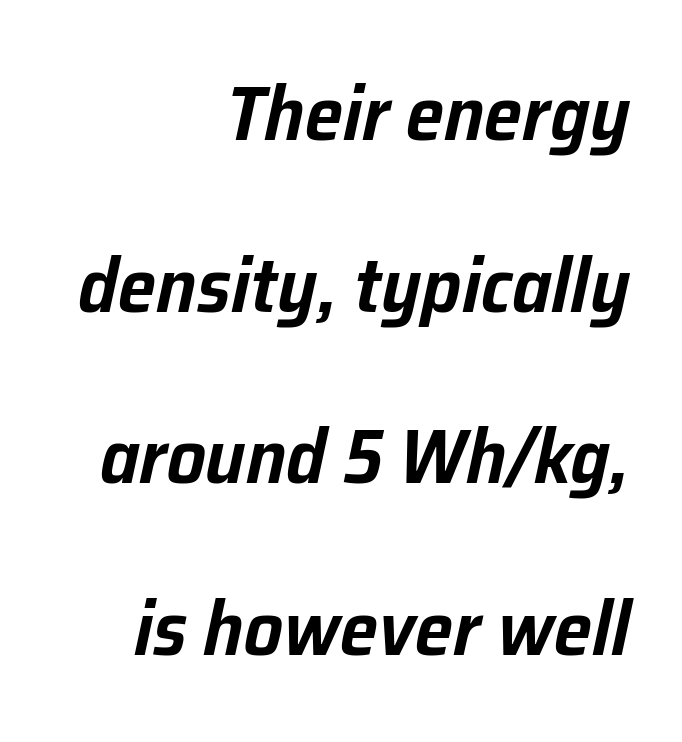
The image shows 77 px text type, italic (leaning right); set right-aligned, loose line spacing (2.23x), normal letter spacing, not underlined; low stroke contrast and a medium x-height.
